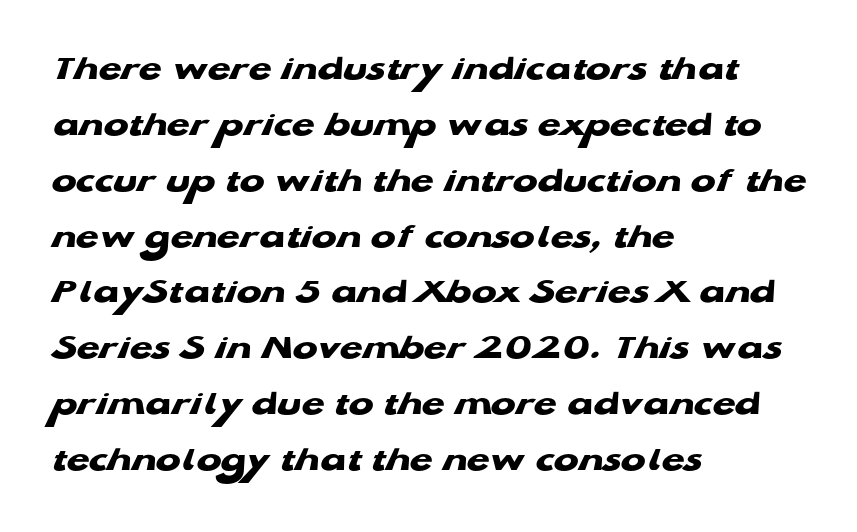
The image shows 37 px heavy, wide sans-serif type; set left-aligned, normal line spacing (1.51x), normal letter spacing, not underlined; low stroke contrast and a medium x-height.
